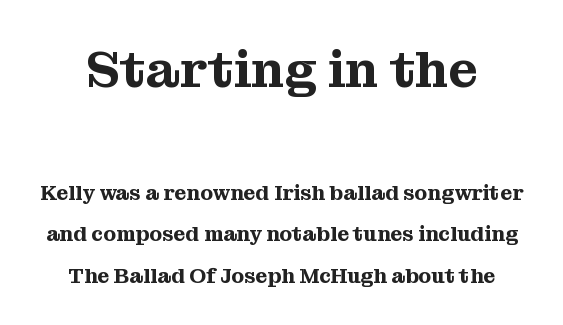
The face used here is proportionally spaced, like ordinary book or web type. Caption: upper text group enlarged, lower text group reduced. Nothing unusual about the tracking: characters are spaced as the font intends. The glyphs in this specimen are seriffed. The font's upright variant was chosen for this text. Words float on clear page, feet unadorned.
